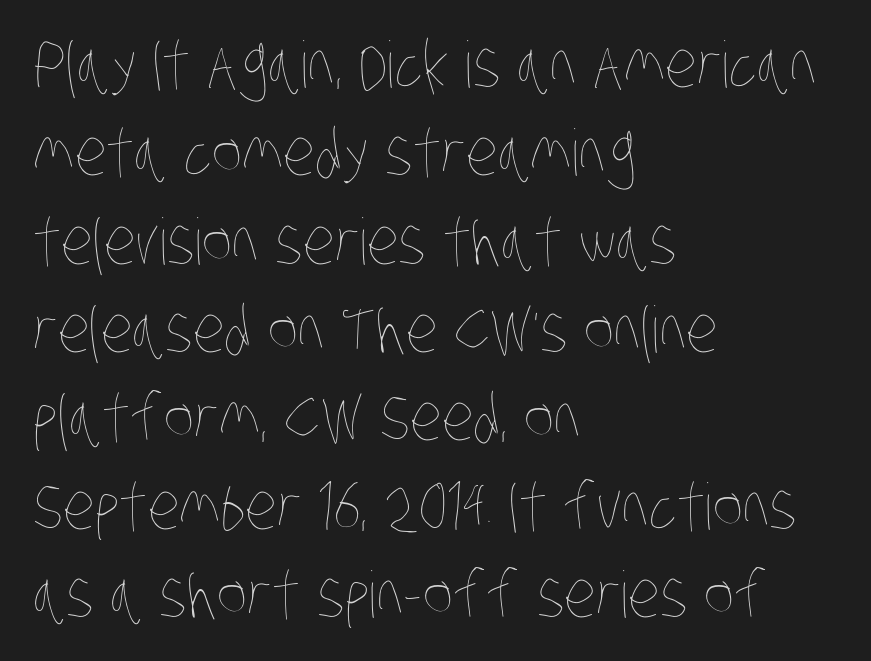
Q: Is the text bold? A: No.
Q: Is the text underlined? A: No.
Q: How is the paragraph aligned? A: Left-aligned.
Q: Is the spacing between letters normal or unusually wide? A: Normal.
Q: Is the spacing between lines tight, normal or loose? A: Normal.
Q: Width (condensed, normal, or wide)? A: Condensed.
Q: Stroke contrast? A: Low.
Q: x-height? A: Large.
Q: Monospaced? A: No.
